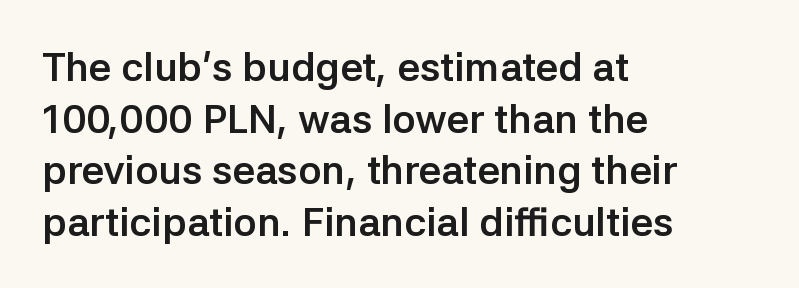
Note the varied advance widths — an 'i' is clearly narrower than an 'm'. The letters carry no serifs — their stems end cleanly without finishing strokes. The letters sit at their default tracking, neither squeezed nor spread. Where is the straight margin? On the left. Underlining? Definitely not there. Ascenders rise straight up at ninety degrees.
